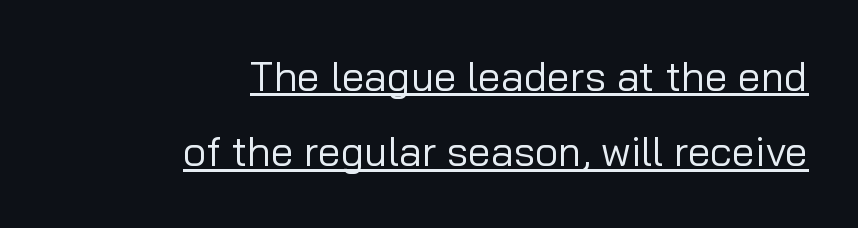
{"serif": "no", "italic": "no", "bold": "no", "weight": "regular", "width": "normal", "stroke_contrast": "low", "x_height": "medium", "monospaced": "no", "underline": "yes", "align": "right", "line_spacing_ratio": 1.84, "letter_spacing": "normal", "letter_spacing_em": 0.0, "glyph_px": 41}
